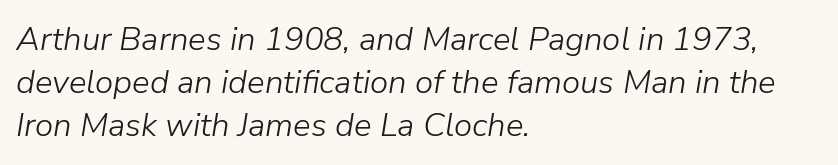
Default kerning and tracking; the words read as compact shapes. Underlining? Definitely not there. Weight: regular or lighter. Each letter keeps its own natural width here, so spacing adapts to shape.
